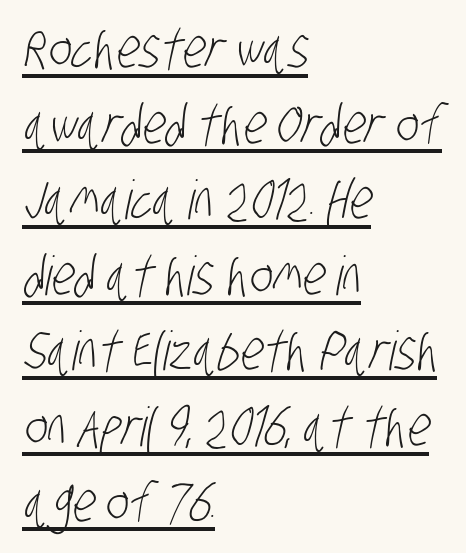
Q: Is the text bold? A: No.
Q: Is the typeface a serif or a sans-serif typeface? A: Sans-serif.
Q: Is the text underlined? A: Yes.
Q: How is the paragraph aligned? A: Left-aligned.
Q: Is the spacing between letters normal or unusually wide? A: Normal.
Q: Is the spacing between lines tight, normal or loose? A: Normal.
Q: Width (condensed, normal, or wide)? A: Condensed.
Q: Stroke contrast? A: Low.
Q: x-height? A: Large.
Q: Monospaced? A: No.
